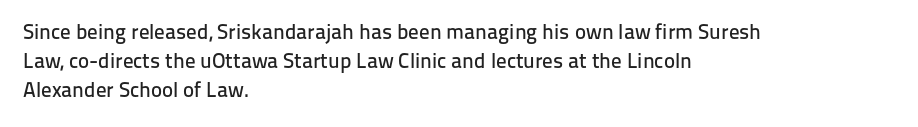
{"italic": "no", "underline": "no", "align": "left", "line_spacing": "normal", "line_spacing_ratio": 1.39, "letter_spacing": "normal", "letter_spacing_em": 0.0, "glyph_px": 21}
